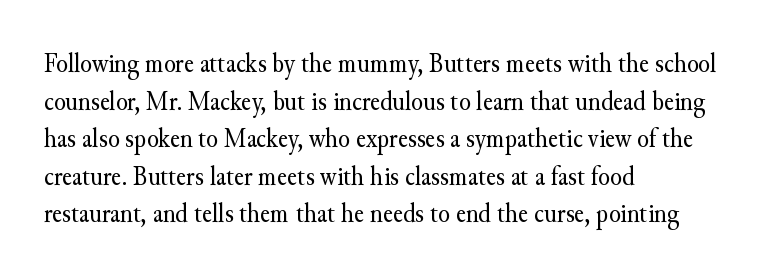
The image shows 27 px text type, upright; set left-aligned, normal line spacing (1.39x), normal letter spacing, not underlined.
